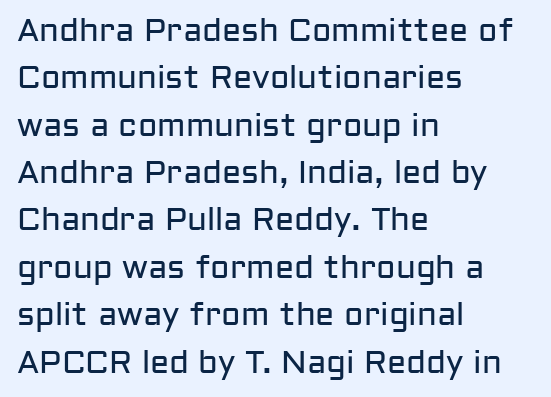
The image shows 32 px regular-weight sans-serif type, upright; set left-aligned, normal line spacing (1.48x), normal letter spacing, not underlined; low stroke contrast and a medium x-height.
